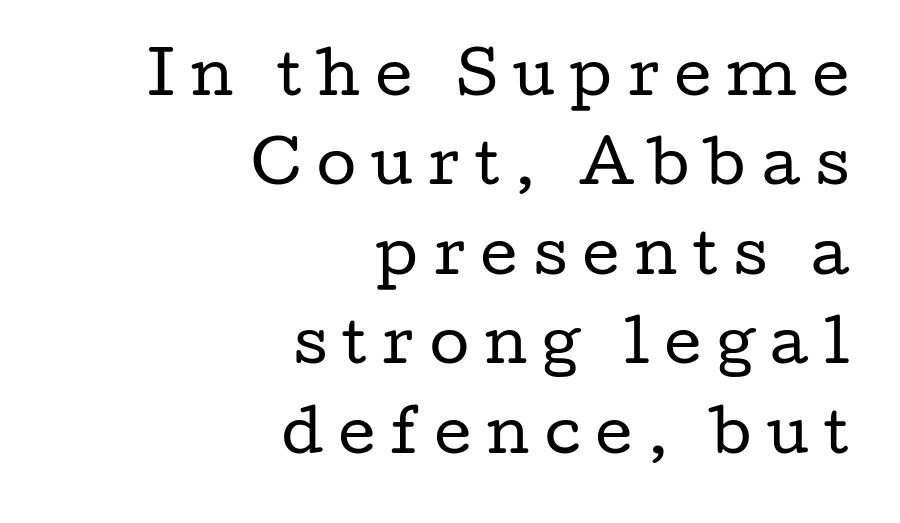
The rendering uses natural spacing where letterforms have individual widths. Which margin do the lines hug? The right one — the left edge is uneven. Glyph-to-glyph distance is far greater than everyday printed text. Only glyphs here, with clear space below each row. The letters carry serifs — small finishing strokes at the ends of their stems.
